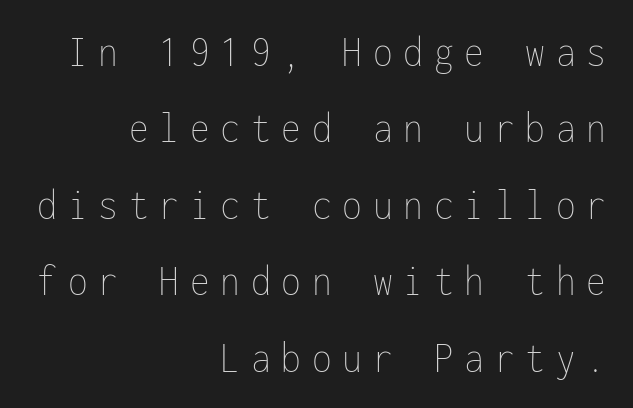
The image shows 45 px thin, condensed type, upright, monospaced; set right-aligned, normal line spacing (1.7x), unusually wide letter spacing (+0.24 em), not underlined; low stroke contrast and a medium x-height.
